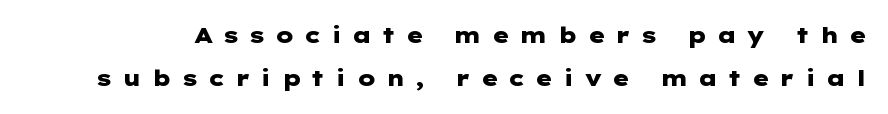
The face used here has the dense, thick strokes of a bold. The passage shown stacks its lines with a broad gap. Posture: upright roman. No word sits above an underline.
